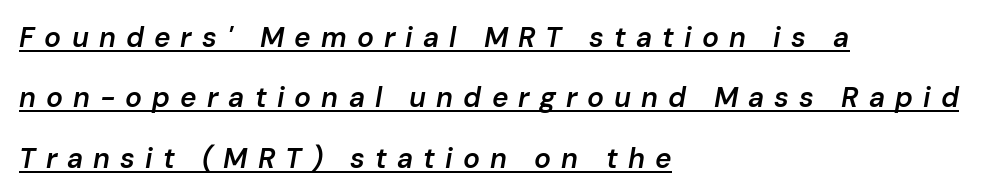
{"italic": "yes", "lean": "right", "slant_degrees": 10, "bold": "semi", "weight": "semibold", "width": "normal", "stroke_contrast": "low", "x_height": "medium", "monospaced": "no", "underline": "yes", "align": "left", "line_spacing": "loose", "line_spacing_ratio": 2.16, "letter_spacing": "wide", "letter_spacing_em": 0.36, "glyph_px": 28}
